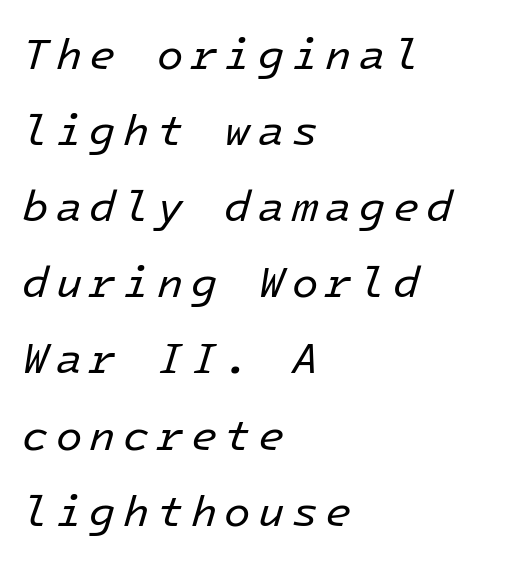
{"italic": "yes", "lean": "right", "slant_degrees": 16, "bold": "no", "weight": "regular", "width": "normal", "stroke_contrast": "low", "x_height": "medium", "underline": "no", "align": "left", "line_spacing_ratio": 1.77, "glyph_px": 43}
